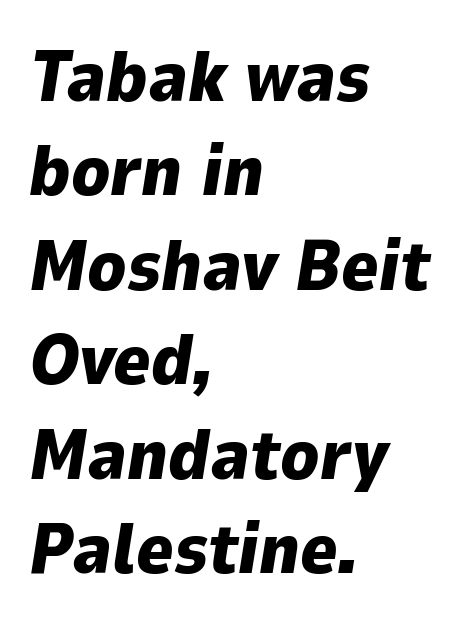
There's an unmistakable incline to the writing here. Descenders hang freely into open space. The paragraph shown leans on its left margin. Honestly, the row spacing looks completely unremarkable. The passage shown is emphatically bold. Short note: letters normally spaced.
